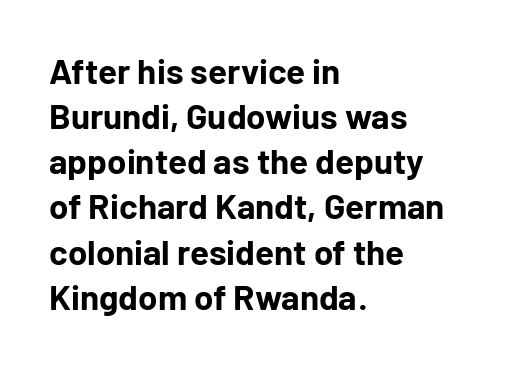
{"serif": "no", "italic": "no", "bold": "yes", "weight": "bold", "width": "normal", "stroke_contrast": "low", "x_height": "medium", "monospaced": "no", "underline": "no", "align": "left", "line_spacing": "normal", "line_spacing_ratio": 1.29, "letter_spacing": "normal", "letter_spacing_em": 0.0, "glyph_px": 35}
